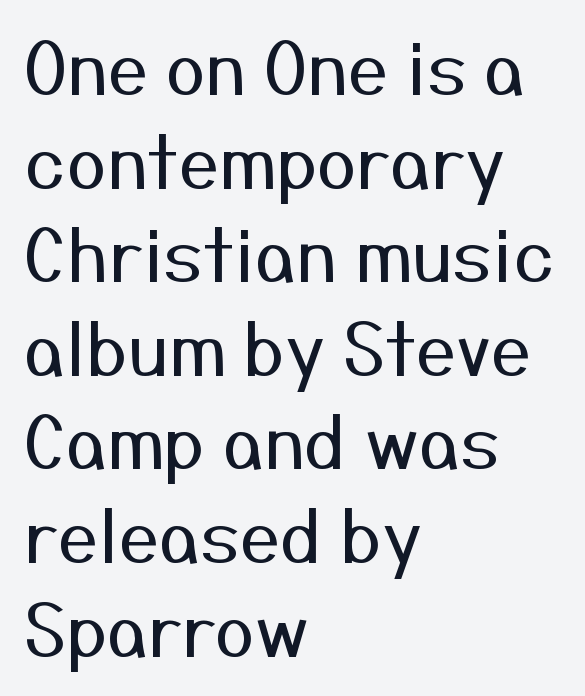
The image shows 72 px regular-weight sans-serif type, upright; set left-aligned, normal line spacing (1.3x), normal letter spacing, not underlined; medium stroke contrast and a medium x-height.
